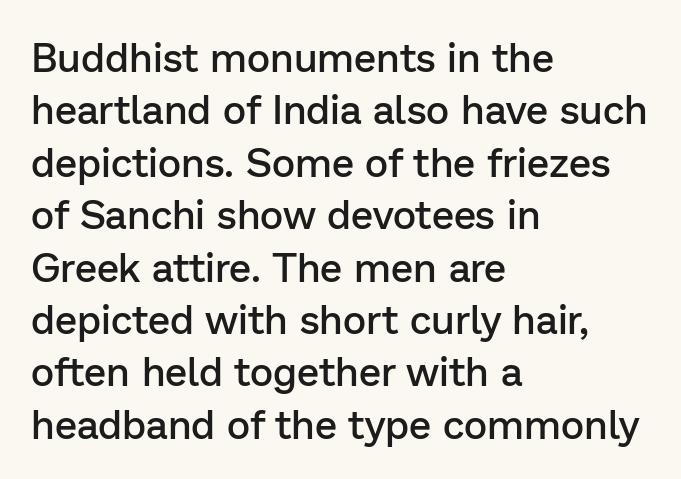
No extra tracking has been applied to these lines. The leading is moderate, giving the passage an even texture. The text block is weighted toward the left margin, trailing off unevenly rightward. A sans-serif font was chosen for this passage. Caption: semibold face, moderately heavy strokes. Unlike italic type, these characters show no tilt at all.
